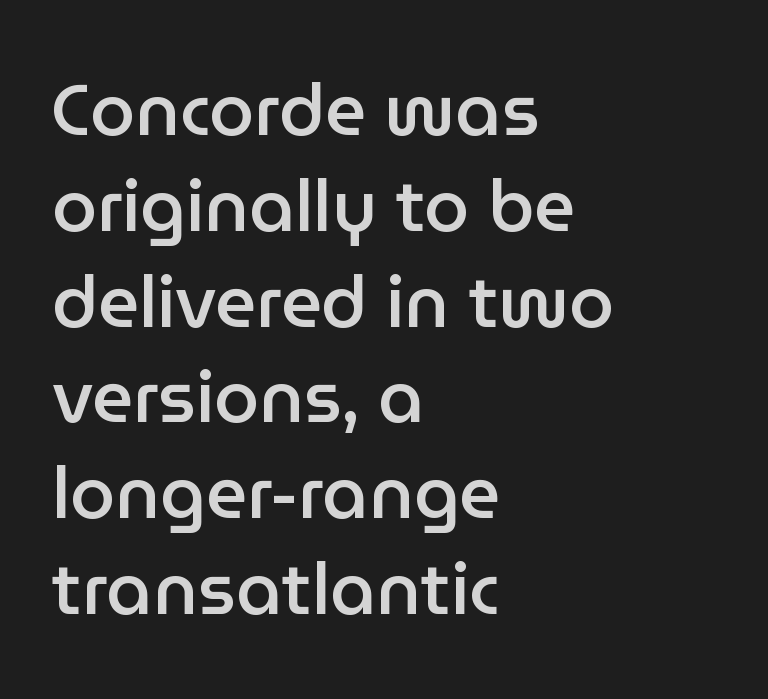
Q: Is the text bold? A: Semi-bold.
Q: Is the text italic (slanted)? A: No, it is upright.
Q: Is the typeface a serif or a sans-serif typeface? A: Sans-serif.
Q: Is the text underlined? A: No.
Q: How is the paragraph aligned? A: Left-aligned.
Q: Is the spacing between letters normal or unusually wide? A: Normal.
Q: Is the spacing between lines tight, normal or loose? A: Normal.
Q: Width (condensed, normal, or wide)? A: Normal.
Q: Stroke contrast? A: Low.
Q: x-height? A: Medium.
Q: Monospaced? A: No.
